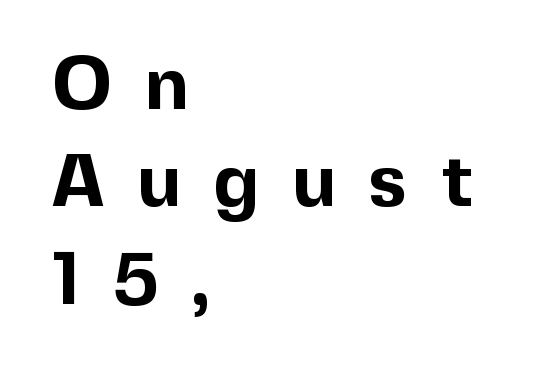
Q: Is the text bold? A: Yes.
Q: Is the text italic (slanted)? A: No, it is upright.
Q: Is the typeface a serif or a sans-serif typeface? A: Sans-serif.
Q: Is the text underlined? A: No.
Q: How is the paragraph aligned? A: Left-aligned.
Q: Is the spacing between letters normal or unusually wide? A: Unusually wide.
Q: Is the spacing between lines tight, normal or loose? A: Normal.
Q: Width (condensed, normal, or wide)? A: Normal.
Q: x-height? A: Medium.
Q: Monospaced? A: No.
